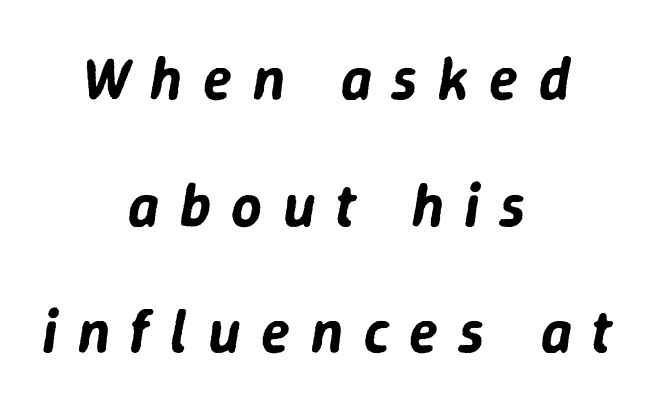
{"italic": "yes", "lean": "right", "slant_degrees": 9, "width": "normal", "stroke_contrast": "low", "x_height": "medium", "monospaced": "no", "underline": "no", "align": "center", "line_spacing": "loose", "line_spacing_ratio": 2.11, "letter_spacing": "wide", "letter_spacing_em": 0.34, "glyph_px": 60}
